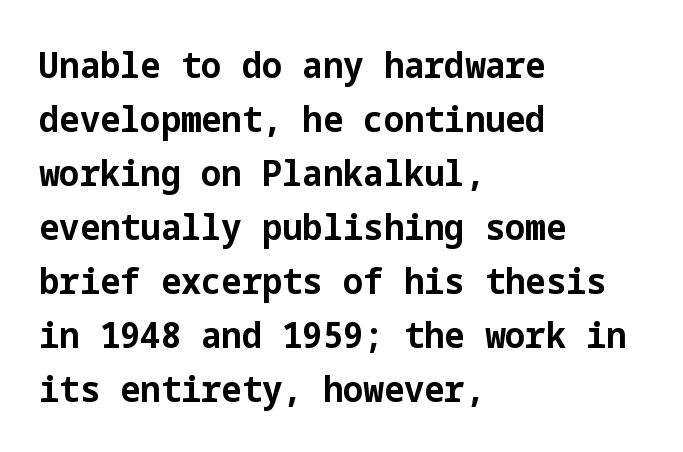
The image shows 36 px bold sans-serif type, upright; set left-aligned, normal line spacing (1.5x), normal letter spacing, not underlined; low stroke contrast and a medium x-height.
